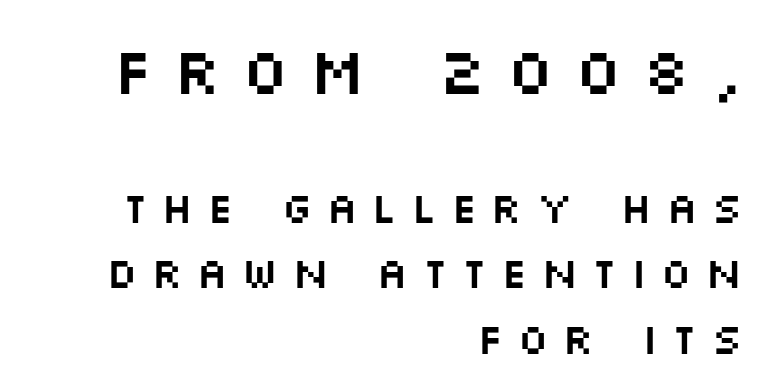
The image shows 65 px wide sans-serif type, upright; set right-aligned, normal line spacing (1.52x), unusually wide letter spacing (+0.3 em), not underlined; the first (top) block is 1.51x larger; medium stroke contrast and a large x-height.
